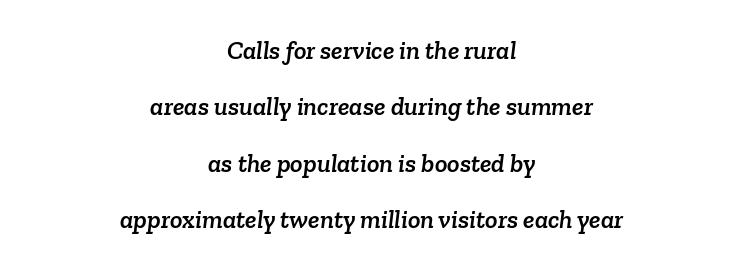
Q: Is the text underlined? A: No.
Q: How is the paragraph aligned? A: Centered.
Q: Is the spacing between letters normal or unusually wide? A: Normal.
Q: Is the spacing between lines tight, normal or loose? A: Loose.
